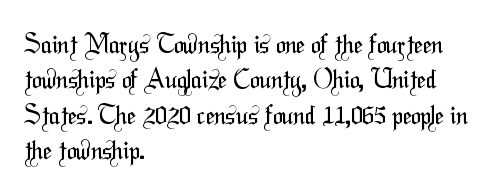
{"bold": "no", "underline": "no", "align": "left", "line_spacing": "normal", "line_spacing_ratio": 1.42, "letter_spacing": "normal", "letter_spacing_em": 0.0, "glyph_px": 25}
